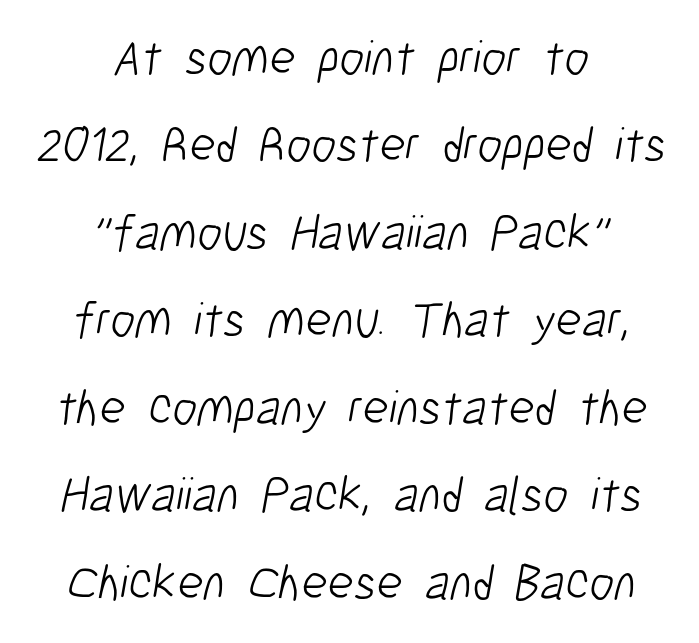
The image shows 50 px light, condensed sans-serif type; set centered, line spacing 1.75x, normal letter spacing, not underlined; low stroke contrast and a medium x-height.
